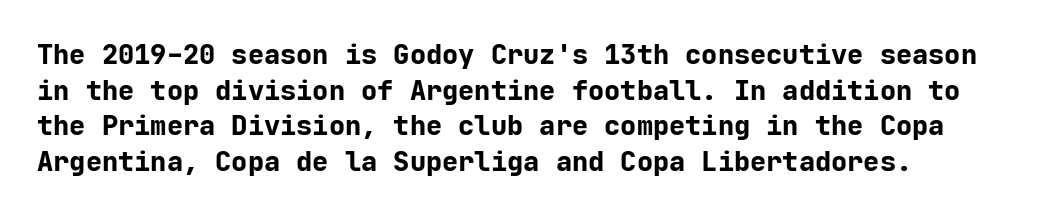
{"italic": "no", "bold": "yes", "underline": "no", "line_spacing": "normal", "line_spacing_ratio": 1.32, "letter_spacing": "normal", "letter_spacing_em": 0.0, "glyph_px": 27}
